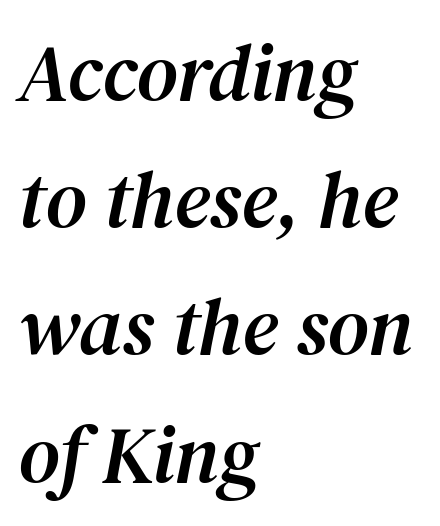
Q: Is the text italic (slanted)? A: Yes, it leans right by about 12 degrees.
Q: Is the typeface a serif or a sans-serif typeface? A: Serif.
Q: Is the text underlined? A: No.
Q: How is the paragraph aligned? A: Left-aligned.
Q: Is the spacing between letters normal or unusually wide? A: Normal.
Q: Is the spacing between lines tight, normal or loose? A: Normal.
Q: Width (condensed, normal, or wide)? A: Normal.
Q: Stroke contrast? A: Medium.
Q: x-height? A: Medium.
Q: Monospaced? A: No.
